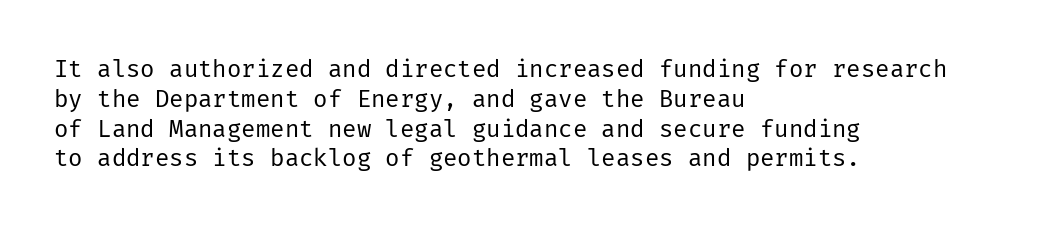
If you drew a line through each stem, it would be perfectly vertical. Tracking value appears to be zero — textbook default spacing. The rag falls on the right side of this text block. The face looks like a standard text weight, possibly lighter. The string is rendered with underlining switched off.
